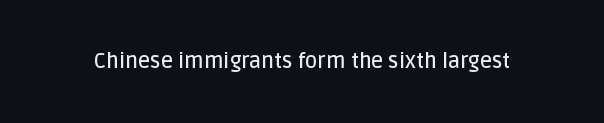
Q: Is the text bold? A: Semi-bold.
Q: Is the text italic (slanted)? A: No, it is upright.
Q: Is the text underlined? A: No.
Q: Is the spacing between letters normal or unusually wide? A: Normal.
